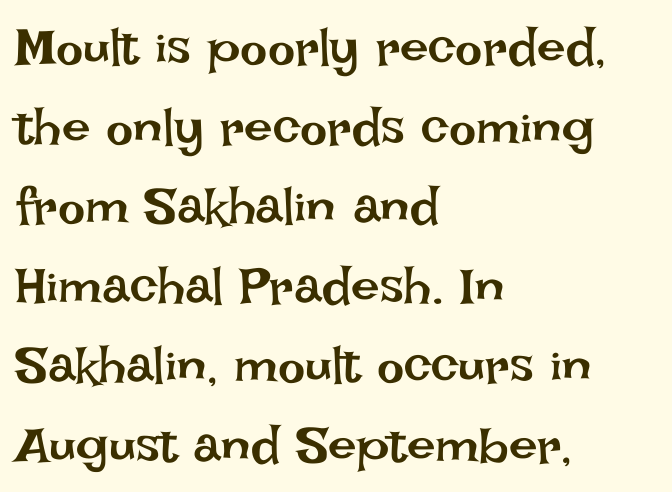
Q: Is the text bold? A: No.
Q: Is the text italic (slanted)? A: No, it is upright.
Q: Is the text underlined? A: No.
Q: How is the paragraph aligned? A: Left-aligned.
Q: Is the spacing between letters normal or unusually wide? A: Normal.
Q: Is the spacing between lines tight, normal or loose? A: Normal.
Q: Width (condensed, normal, or wide)? A: Normal.
Q: Stroke contrast? A: Low.
Q: x-height? A: Large.
Q: Monospaced? A: No.
